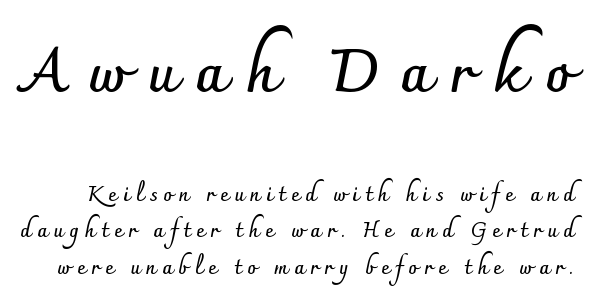
Q: Is the text bold? A: Yes.
Q: Is the text italic (slanted)? A: Yes.
Q: Is the typeface a serif or a sans-serif typeface? A: Sans-serif.
Q: Is the text underlined? A: No.
Q: Is the spacing between letters normal or unusually wide? A: Unusually wide.
Q: Which block of text is set in a larger size, the first (top) or the second (bottom)? A: The first (top) one.
Q: Width (condensed, normal, or wide)? A: Normal.
Q: Stroke contrast? A: Low.
Q: x-height? A: Small.
Q: Monospaced? A: No.
